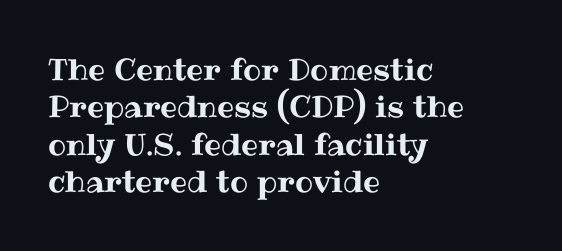
The image shows 30 px text type, upright; set left-aligned, normal line spacing (1.25x), normal letter spacing, not underlined; medium stroke contrast and a medium x-height.
